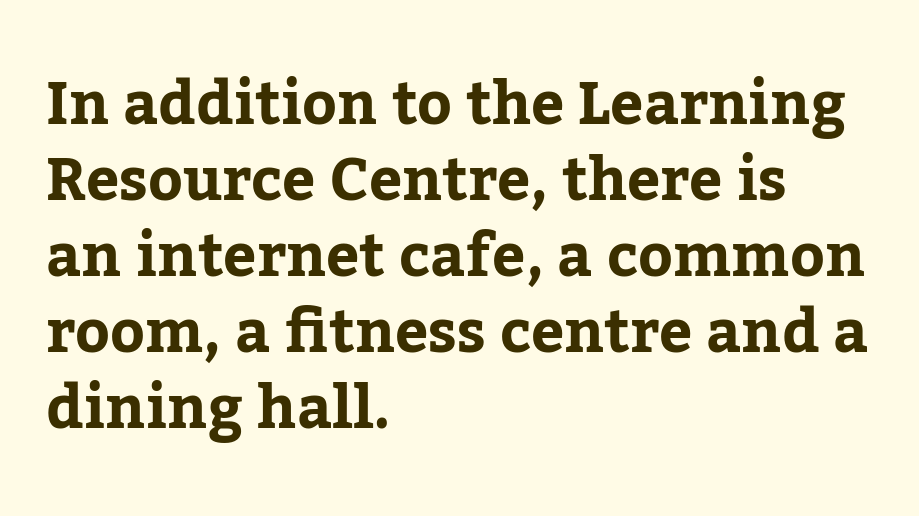
{"serif": "yes", "italic": "no", "width": "normal", "stroke_contrast": "low", "x_height": "medium", "monospaced": "no", "underline": "no", "align": "left", "line_spacing": "normal", "line_spacing_ratio": 1.29, "letter_spacing": "normal", "letter_spacing_em": 0.0, "glyph_px": 59}
